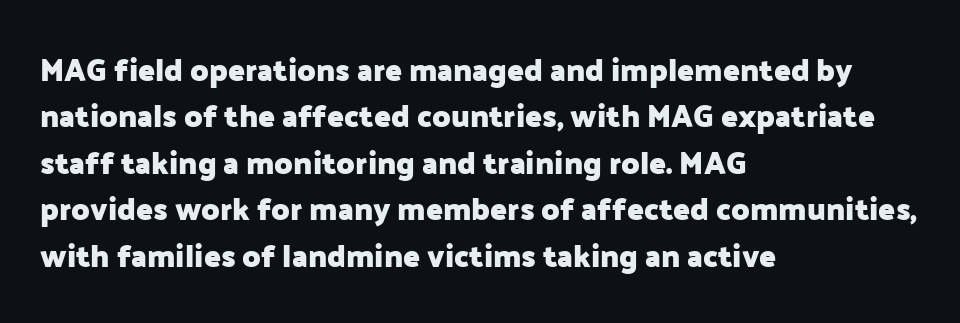
{"serif": "no", "italic": "no", "bold": "yes", "weight": "heavy", "width": "normal", "stroke_contrast": "low", "x_height": "medium", "monospaced": "no", "underline": "no", "align": "left", "line_spacing": "normal", "line_spacing_ratio": 1.5, "letter_spacing": "normal", "letter_spacing_em": 0.0, "glyph_px": 31}
